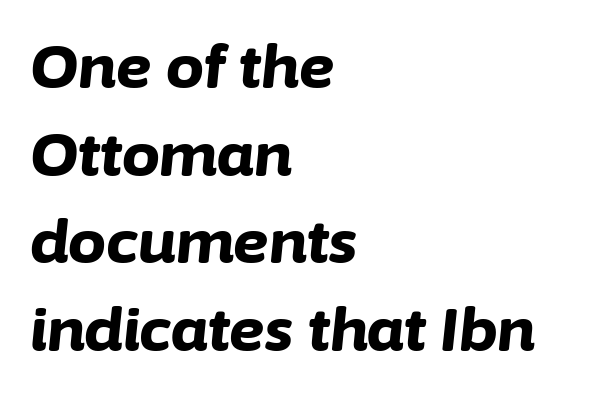
The image shows 60 px bold type, italic (leaning right); set left-aligned, normal line spacing (1.46x), normal letter spacing, not underlined; low stroke contrast and a medium x-height.
